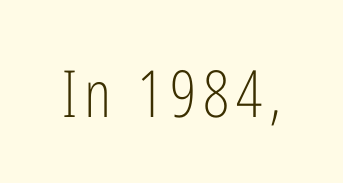
Counters stay open thanks to moderate or lighter strokes. The specimen omits any rule beneath the text block's lines. Unlike a traditional serif, this face leaves its strokes unadorned. Unlike italic type, these characters show no tilt at all. Is this a fixed-width face? No — the glyphs have proportional, varying widths.
